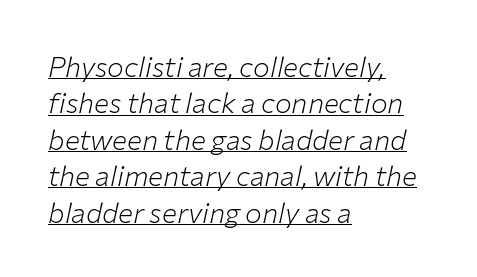
The image shows 28 px light type, italic (leaning right); set left-aligned, normal line spacing (1.3x), normal letter spacing, underlined; low stroke contrast and a medium x-height.
